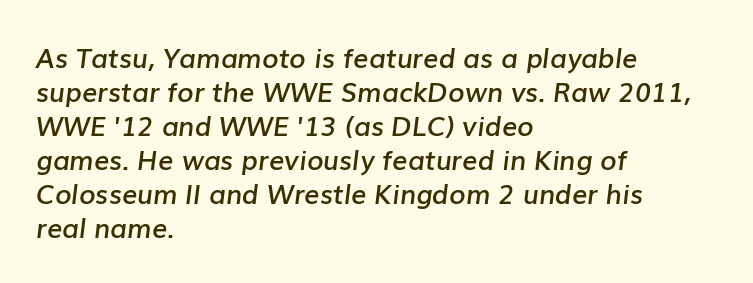
Q: Is the text bold? A: Semi-bold.
Q: Is the text italic (slanted)? A: Yes, it leans right by about 7 degrees.
Q: Is the text underlined? A: No.
Q: How is the paragraph aligned? A: Left-aligned.
Q: Is the spacing between letters normal or unusually wide? A: Normal.
Q: Is the spacing between lines tight, normal or loose? A: Normal.
